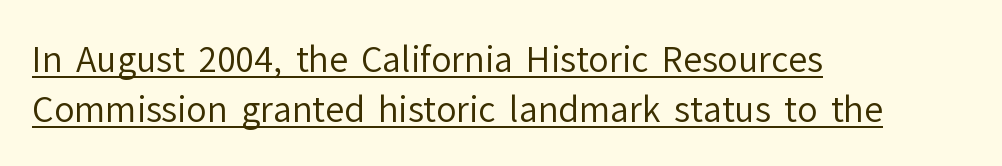
{"serif": "no", "italic": "no", "bold": "no", "weight": "regular", "width": "normal", "stroke_contrast": "low", "x_height": "medium", "monospaced": "no", "underline": "yes", "align": "left", "line_spacing": "normal", "line_spacing_ratio": 1.48, "letter_spacing": "normal", "letter_spacing_em": 0.0, "glyph_px": 34}
